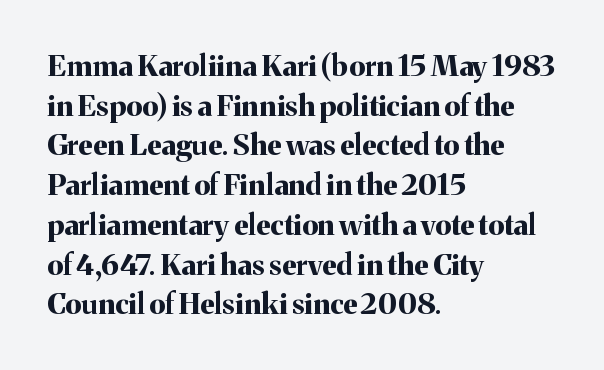
Q: Is the text bold? A: Yes.
Q: Is the text italic (slanted)? A: No, it is upright.
Q: Is the typeface a serif or a sans-serif typeface? A: Serif.
Q: Is the text underlined? A: No.
Q: How is the paragraph aligned? A: Left-aligned.
Q: Is the spacing between letters normal or unusually wide? A: Normal.
Q: Is the spacing between lines tight, normal or loose? A: Normal.
Q: Width (condensed, normal, or wide)? A: Normal.
Q: Stroke contrast? A: Medium.
Q: x-height? A: Medium.
Q: Monospaced? A: No.
